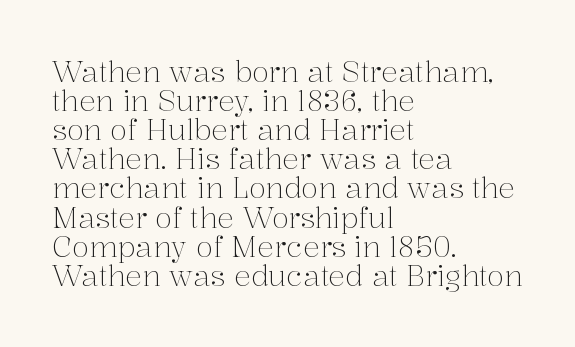
Unlike a clean sans, this face finishes its strokes with serifs. Posture: upright roman. Stems and bowls with no extra thickness — not bold. Left-aligned paragraph, ragged on the right. Tightly led — the rows are bunched.
